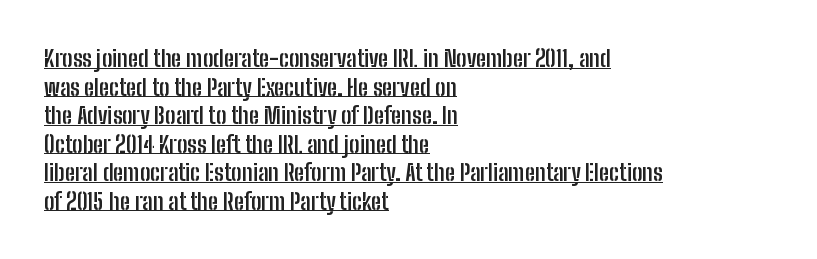
Q: Is the text bold? A: Yes.
Q: Is the text italic (slanted)? A: No, it is upright.
Q: Is the text underlined? A: Yes.
Q: How is the paragraph aligned? A: Left-aligned.
Q: Is the spacing between letters normal or unusually wide? A: Normal.
